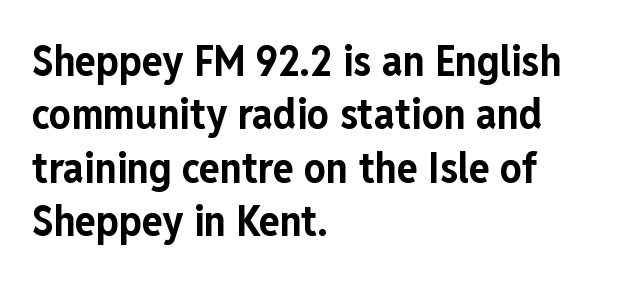
Pretty heavy lettering here — definitely bold. Is there any slant? The stems are plumb. A student would call this left alignment; a typographer would say flush left, rag right. Here the glyphs are tracked normally, forming tight word shapes. Descenders hang freely into open space.
